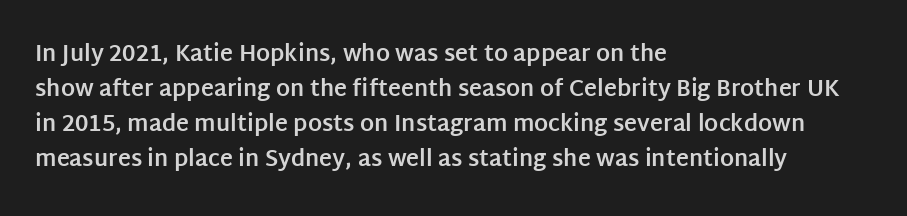
{"italic": "no", "bold": "yes", "underline": "no", "align": "left", "line_spacing": "normal", "line_spacing_ratio": 1.59, "letter_spacing": "normal", "letter_spacing_em": 0.0, "glyph_px": 22}
